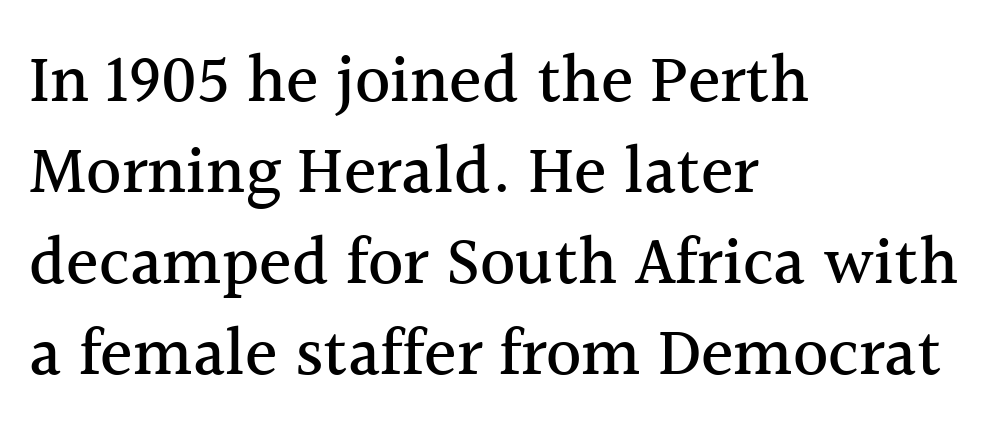
{"serif": "yes", "italic": "no", "width": "normal", "x_height": "medium", "monospaced": "no", "underline": "no", "align": "left", "line_spacing": "normal", "line_spacing_ratio": 1.34, "letter_spacing": "normal", "letter_spacing_em": 0.0, "glyph_px": 68}
